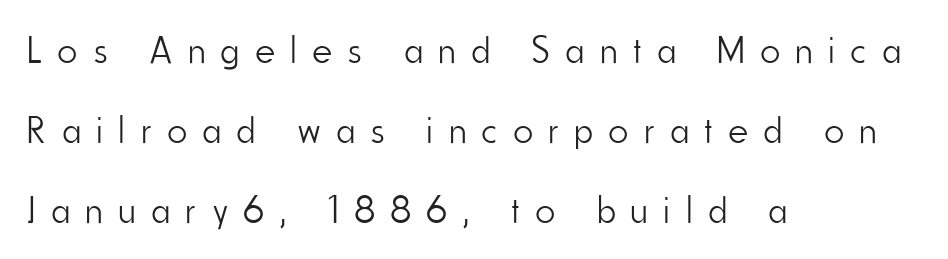
You could not count columns in this text — the font is proportionally spaced. The lines in this sample share a left origin and differ only in where they stop. Spacing between characters has been opened up far beyond the box default. Is there much room between lines? Yes — plenty of vertical air separates them.
